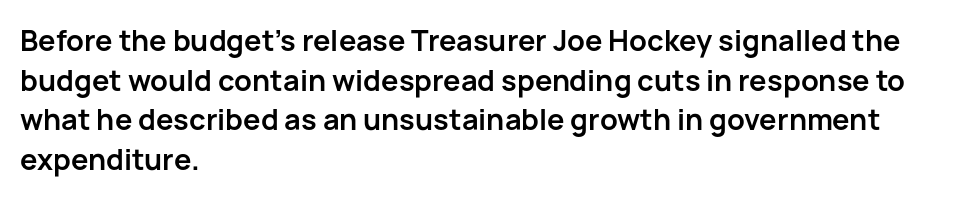
The setting favours the left margin, as ordinary paragraphs usually do. Baseline-to-baseline distance is the conventional proportion of letter height. The typesetting leans heavy: a genuine bold. The tracking reads as untouched default to a designer's eye.
